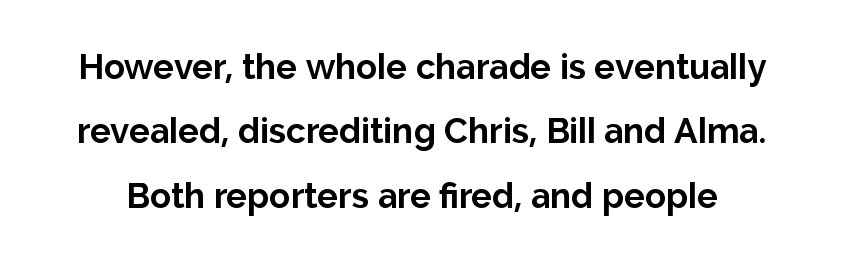
{"serif": "no", "italic": "no", "bold": "yes", "weight": "bold", "width": "normal", "stroke_contrast": "low", "x_height": "medium", "monospaced": "no", "underline": "no", "line_spacing_ratio": 1.84, "letter_spacing": "normal", "letter_spacing_em": 0.0, "glyph_px": 35}
